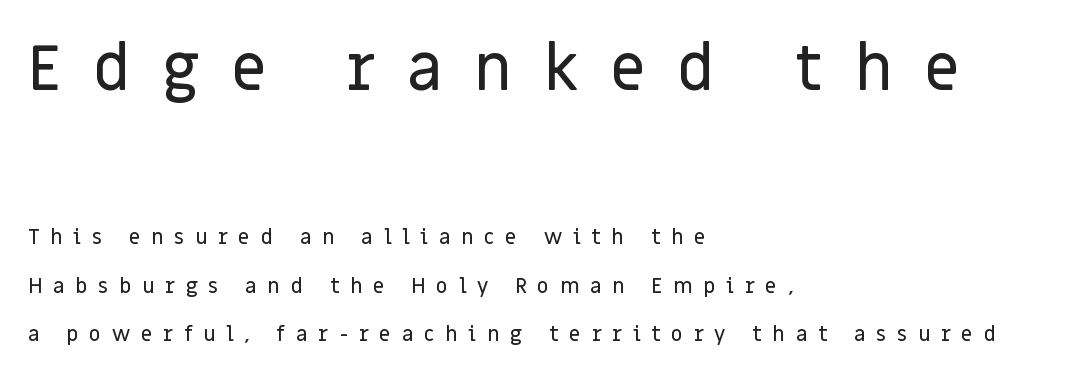
The image shows 63 px sans-serif type, upright; set left-aligned, loose line spacing (2.3x), unusually wide letter spacing (+0.5 em), not underlined; the first (top) block is 3.0x larger; low stroke contrast and a large x-height.
